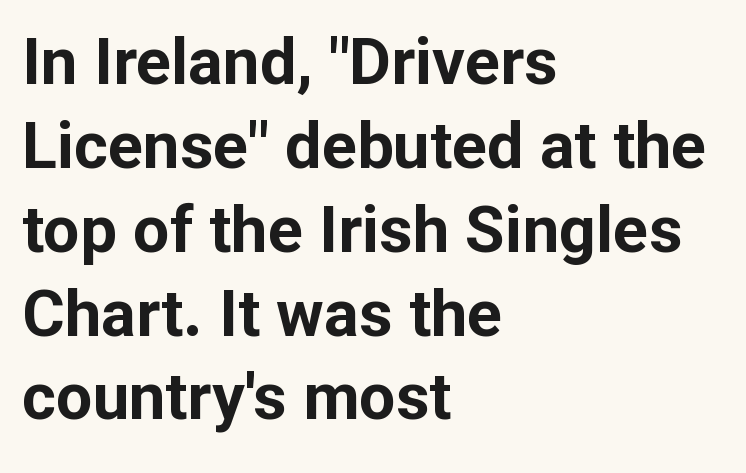
Q: Is the text bold? A: Yes.
Q: Is the text italic (slanted)? A: No, it is upright.
Q: Is the typeface a serif or a sans-serif typeface? A: Sans-serif.
Q: Is the text underlined? A: No.
Q: How is the paragraph aligned? A: Left-aligned.
Q: Is the spacing between letters normal or unusually wide? A: Normal.
Q: Is the spacing between lines tight, normal or loose? A: Normal.
Q: Width (condensed, normal, or wide)? A: Normal.
Q: Stroke contrast? A: Low.
Q: x-height? A: Medium.
Q: Monospaced? A: No.
